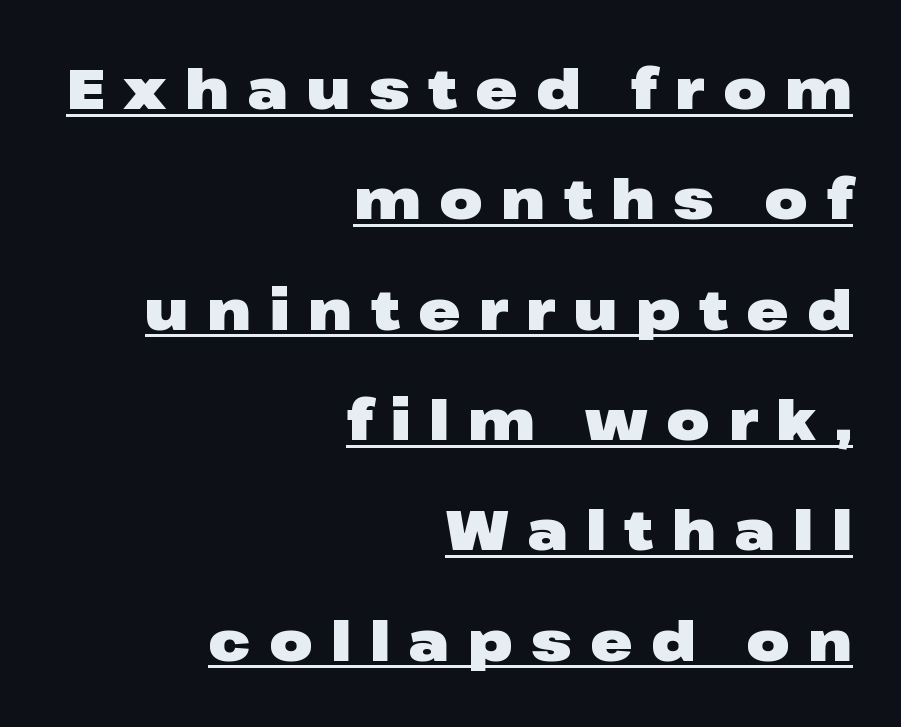
Q: Is the text bold? A: Yes.
Q: Is the text italic (slanted)? A: No, it is upright.
Q: Is the typeface a serif or a sans-serif typeface? A: Sans-serif.
Q: Is the text underlined? A: Yes.
Q: How is the paragraph aligned? A: Right-aligned.
Q: Is the spacing between letters normal or unusually wide? A: Unusually wide.
Q: Is the spacing between lines tight, normal or loose? A: Loose.
Q: Width (condensed, normal, or wide)? A: Wide.
Q: Stroke contrast? A: Low.
Q: x-height? A: Medium.
Q: Monospaced? A: No.
